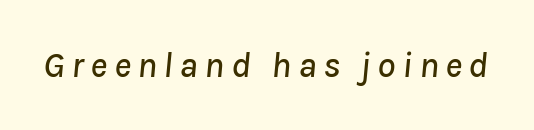
Q: Is the text italic (slanted)? A: Yes, it leans right by about 8 degrees.
Q: Is the text underlined? A: No.
Q: Width (condensed, normal, or wide)? A: Normal.
Q: Stroke contrast? A: Low.
Q: x-height? A: Medium.
Q: Monospaced? A: No.
